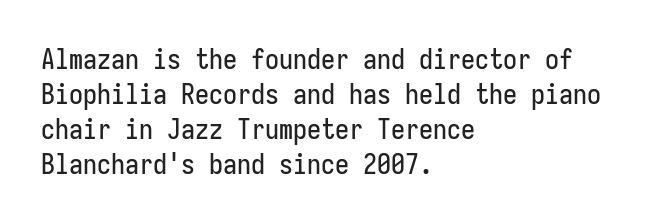
{"serif": "no", "italic": "no", "width": "condensed", "stroke_contrast": "low", "x_height": "medium", "monospaced": "yes", "underline": "no", "align": "left", "line_spacing": "normal", "line_spacing_ratio": 1.25, "letter_spacing": "normal", "letter_spacing_em": 0.0, "glyph_px": 28}
